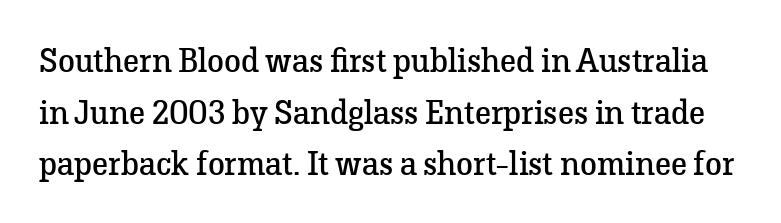
Q: Is the text bold? A: No.
Q: Is the text italic (slanted)? A: No, it is upright.
Q: Is the typeface a serif or a sans-serif typeface? A: Serif.
Q: Is the text underlined? A: No.
Q: Is the spacing between letters normal or unusually wide? A: Normal.
Q: Is the spacing between lines tight, normal or loose? A: Normal.
Q: Width (condensed, normal, or wide)? A: Normal.
Q: Stroke contrast? A: Low.
Q: x-height? A: Medium.
Q: Monospaced? A: No.
